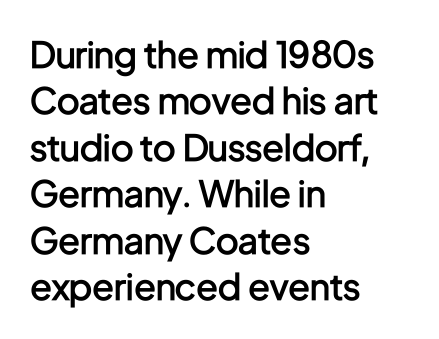
{"serif": "no", "italic": "no", "bold": "semi", "weight": "semibold", "width": "condensed", "stroke_contrast": "low", "x_height": "medium", "monospaced": "no", "underline": "no", "align": "left", "line_spacing": "normal", "line_spacing_ratio": 1.29, "letter_spacing": "normal", "letter_spacing_em": 0.0, "glyph_px": 36}
